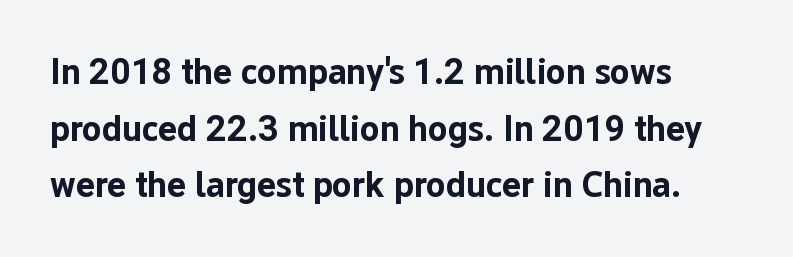
{"serif": "no", "italic": "no", "bold": "yes", "weight": "bold", "width": "normal", "stroke_contrast": "low", "x_height": "medium", "monospaced": "no", "underline": "no", "align": "left", "line_spacing": "normal", "line_spacing_ratio": 1.57, "letter_spacing": "normal", "letter_spacing_em": 0.0, "glyph_px": 36}
